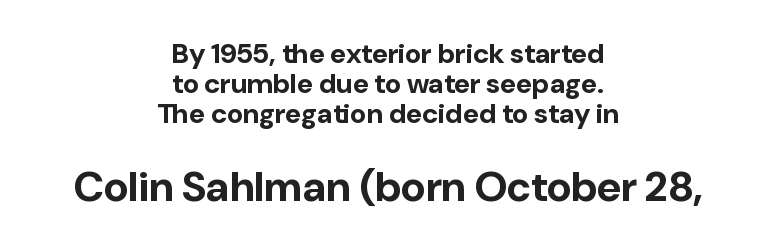
The image shows 42 px bold sans-serif type, upright; set centered, tight line spacing (1.08x), normal letter spacing, not underlined; the second (bottom) block is 1.5x larger; low stroke contrast and a medium x-height.
